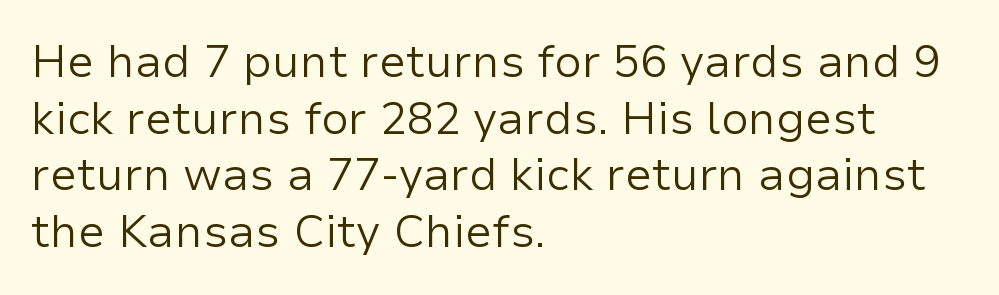
Q: Is the text bold? A: No.
Q: Is the text italic (slanted)? A: No, it is upright.
Q: Is the typeface a serif or a sans-serif typeface? A: Sans-serif.
Q: Is the text underlined? A: No.
Q: How is the paragraph aligned? A: Left-aligned.
Q: Is the spacing between letters normal or unusually wide? A: Normal.
Q: Is the spacing between lines tight, normal or loose? A: Normal.
Q: Width (condensed, normal, or wide)? A: Normal.
Q: Stroke contrast? A: Low.
Q: x-height? A: Medium.
Q: Monospaced? A: No.
